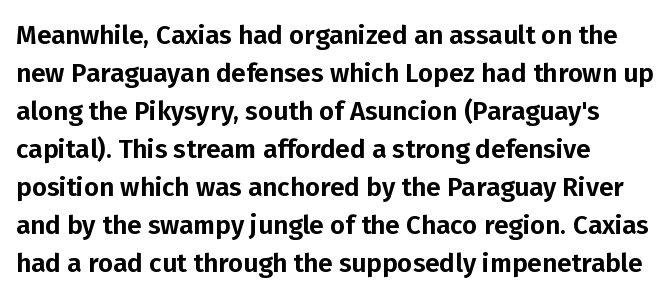
Q: Is the text italic (slanted)? A: No, it is upright.
Q: Is the text underlined? A: No.
Q: How is the paragraph aligned? A: Left-aligned.
Q: Is the spacing between letters normal or unusually wide? A: Normal.
Q: Is the spacing between lines tight, normal or loose? A: Normal.
